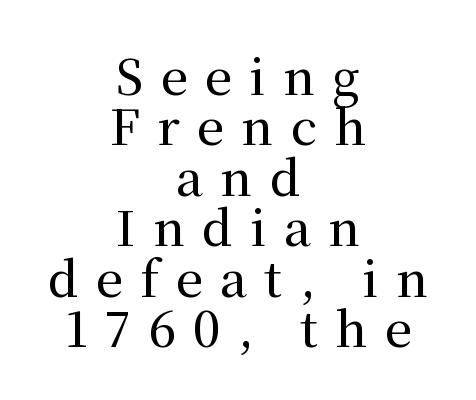
Q: Is the text italic (slanted)? A: No, it is upright.
Q: Is the typeface a serif or a sans-serif typeface? A: Serif.
Q: Is the text underlined? A: No.
Q: How is the paragraph aligned? A: Centered.
Q: Is the spacing between letters normal or unusually wide? A: Unusually wide.
Q: Is the spacing between lines tight, normal or loose? A: Tight.
Q: Width (condensed, normal, or wide)? A: Normal.
Q: Stroke contrast? A: Medium.
Q: x-height? A: Medium.
Q: Monospaced? A: No.
